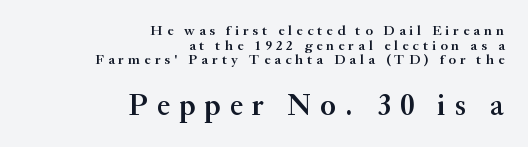
The image shows 30 px semibold serif type, upright; set right-aligned, tight line spacing (1.04x), unusually wide letter spacing (+0.3 em), not underlined; the second (bottom) block is 2.14x larger; medium stroke contrast and a small x-height.
